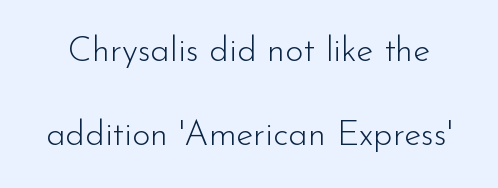
{"serif": "no", "italic": "no", "bold": "no", "weight": "light", "width": "normal", "stroke_contrast": "low", "x_height": "small", "monospaced": "no", "underline": "no", "line_spacing": "loose", "line_spacing_ratio": 2.39, "letter_spacing": "normal", "letter_spacing_em": 0.0, "glyph_px": 35}
